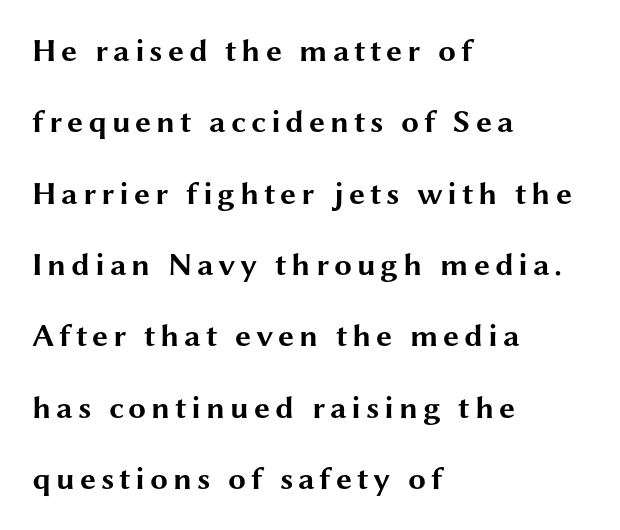
Classification — sans serif. The font is running at its bold setting. The designer dialed line spacing up above the default. Does the copy run flush right? No — it runs flush left. This sample has the flowing, uneven cadence of proportional lettering. Ordinary non-slanted type is in use.
